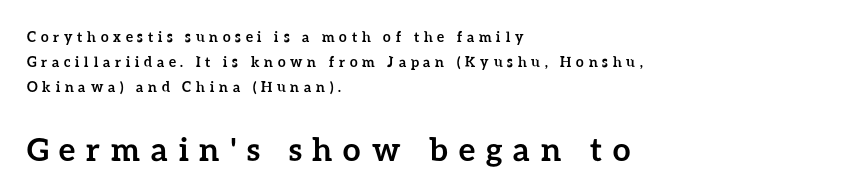
Note: smaller setting up top, larger setting below. Italic: no, the glyphs are upright roman. Its strokes are broad and dark, the hallmark of bold type. The gaps between neighbouring characters are conspicuously large. Rule under the text: the space is simply empty. The text block is weighted toward the left margin, trailing off unevenly rightward.
